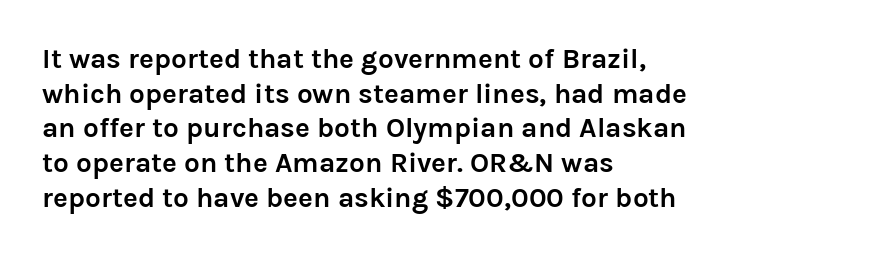
{"serif": "no", "italic": "no", "bold": "yes", "weight": "semibold", "width": "normal", "stroke_contrast": "low", "x_height": "medium", "monospaced": "no", "underline": "no", "align": "left", "line_spacing_ratio": 1.24, "letter_spacing": "normal", "letter_spacing_em": 0.0, "glyph_px": 28}
